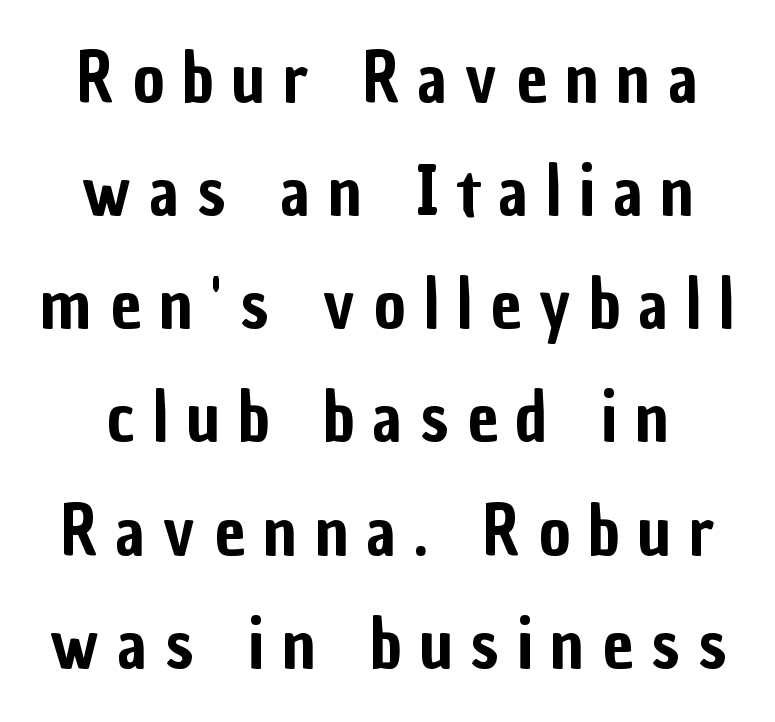
Q: Is the text italic (slanted)? A: No, it is upright.
Q: Is the typeface a serif or a sans-serif typeface? A: Sans-serif.
Q: Is the text underlined? A: No.
Q: Is the spacing between letters normal or unusually wide? A: Unusually wide.
Q: Is the spacing between lines tight, normal or loose? A: Normal.
Q: Width (condensed, normal, or wide)? A: Condensed.
Q: Stroke contrast? A: Low.
Q: x-height? A: Medium.
Q: Monospaced? A: No.
